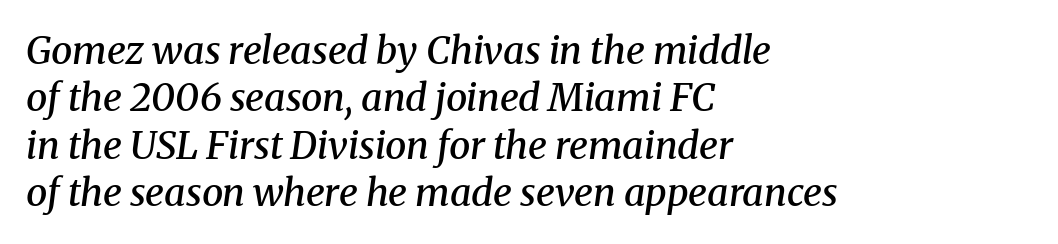
These lines keep a tight, regular rhythm from letter to letter. Casual observation: everything's shoved over to the left. Honestly, there is no underline to notice here at all. Every letter is mildly thick-stroked: semibold rather than bold. Italic: yes, the glyphs are oblique. Check where the strokes stop: tiny serifs finish them off.
